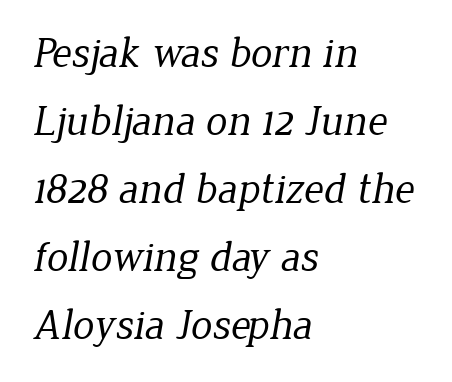
Q: Is the text bold? A: No.
Q: Is the typeface a serif or a sans-serif typeface? A: Serif.
Q: Is the text underlined? A: No.
Q: How is the paragraph aligned? A: Left-aligned.
Q: Is the spacing between letters normal or unusually wide? A: Normal.
Q: Is the spacing between lines tight, normal or loose? A: Normal.
Q: Width (condensed, normal, or wide)? A: Normal.
Q: Stroke contrast? A: Low.
Q: x-height? A: Medium.
Q: Monospaced? A: No.
